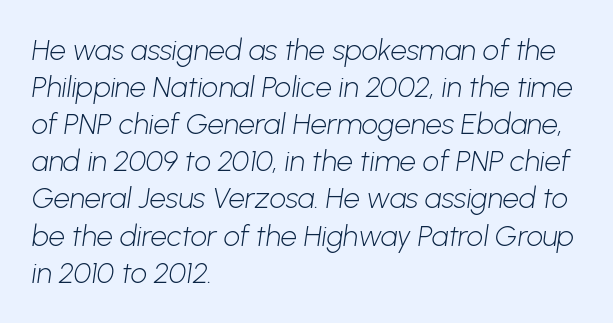
Q: Is the text bold? A: No.
Q: Is the typeface a serif or a sans-serif typeface? A: Sans-serif.
Q: Is the text underlined? A: No.
Q: How is the paragraph aligned? A: Left-aligned.
Q: Is the spacing between letters normal or unusually wide? A: Normal.
Q: Is the spacing between lines tight, normal or loose? A: Normal.
Q: Width (condensed, normal, or wide)? A: Normal.
Q: Stroke contrast? A: Low.
Q: x-height? A: Medium.
Q: Monospaced? A: No.
